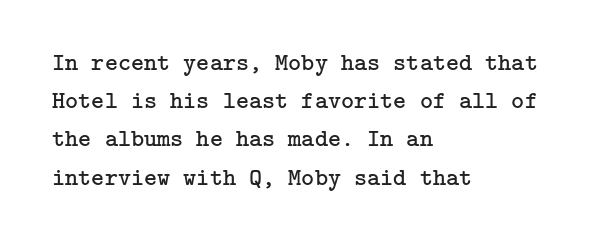
The image shows 25 px text type, upright; set left-aligned, normal line spacing (1.53x), normal letter spacing, not underlined.
